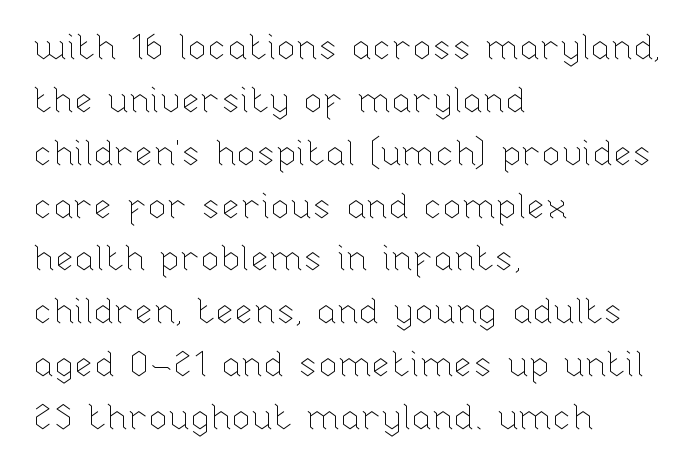
Q: Is the text bold? A: No.
Q: Is the text italic (slanted)? A: No, it is upright.
Q: Is the text underlined? A: No.
Q: How is the paragraph aligned? A: Left-aligned.
Q: Is the spacing between letters normal or unusually wide? A: Normal.
Q: Is the spacing between lines tight, normal or loose? A: Normal.
Q: Width (condensed, normal, or wide)? A: Normal.
Q: Stroke contrast? A: Low.
Q: x-height? A: Medium.
Q: Monospaced? A: No.
